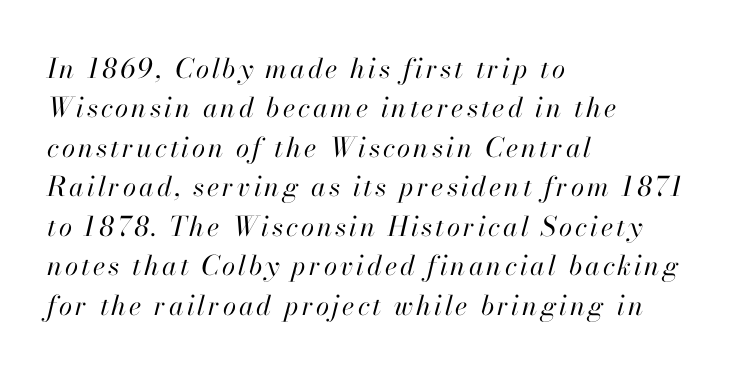
{"italic": "yes", "lean": "right", "slant_degrees": 13, "bold": "no", "underline": "no", "align": "left", "line_spacing": "normal", "line_spacing_ratio": 1.46, "glyph_px": 27}
